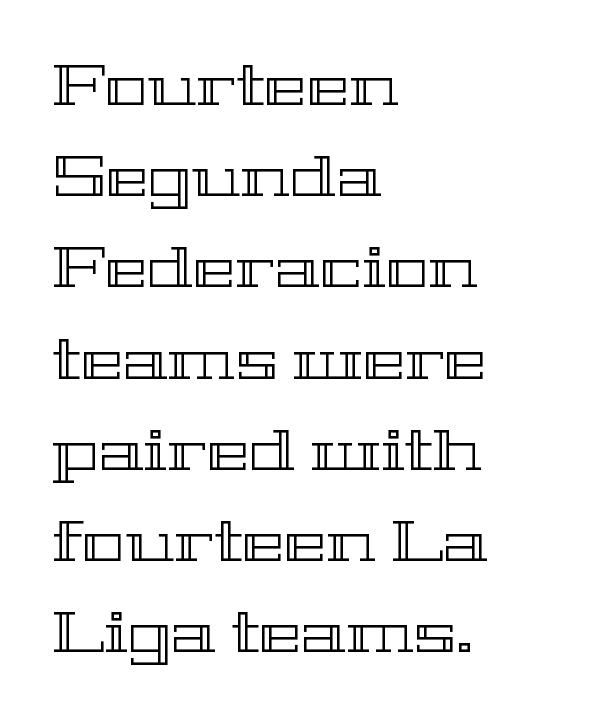
How are the letters spaced? Ordinarily, with no added tracking. Varying glyph widths throughout — classic text-font behaviour. Baseline-to-baseline distance is the conventional proportion of letter height. Does the lettering tilt? It doesn't — this is upright.
